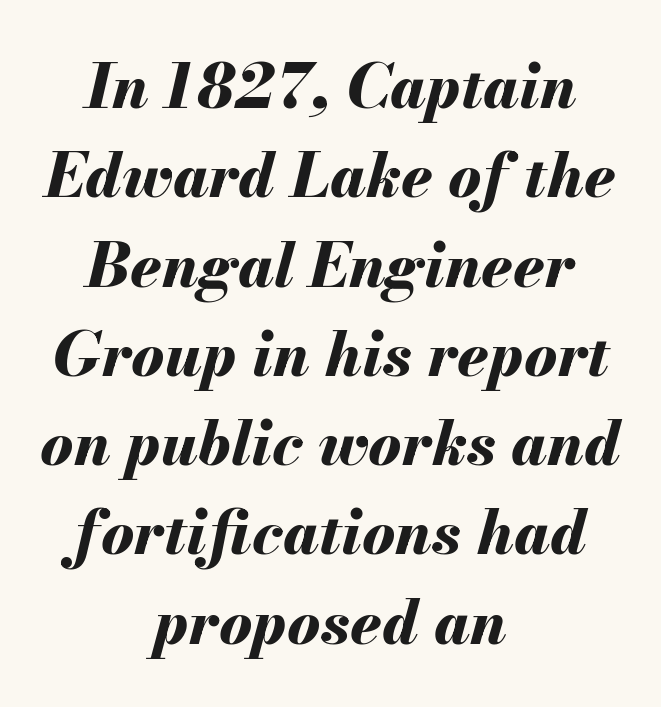
{"italic": "yes", "lean": "right", "slant_degrees": 13, "bold": "yes", "weight": "bold", "width": "normal", "stroke_contrast": "medium", "x_height": "small", "monospaced": "no", "underline": "no", "align": "center", "line_spacing": "normal", "line_spacing_ratio": 1.44, "letter_spacing": "normal", "letter_spacing_em": 0.0, "glyph_px": 62}
